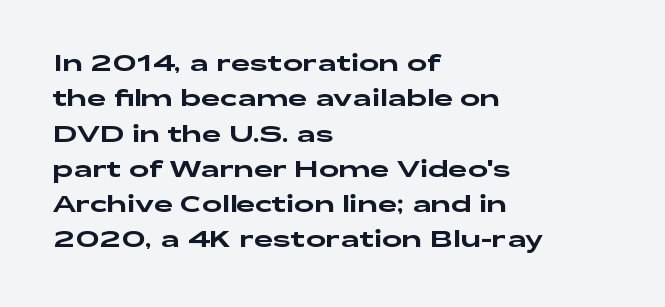
The passage shown stacks its lines at a standard gap. No extra tracking has been applied to these lines. Compared with a centered layout, this one pins lines to the left instead. The area under the type is left untouched. When letters stand straight like this, we call the style roman or upright.
